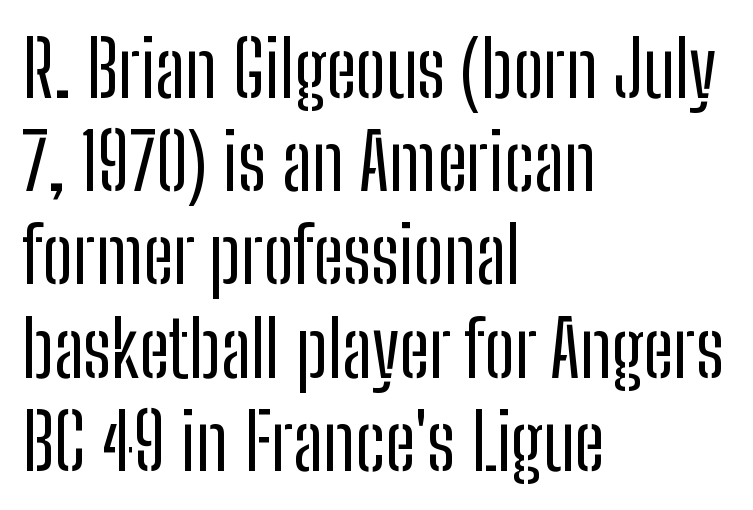
Q: Is the text bold? A: No.
Q: Is the text italic (slanted)? A: No, it is upright.
Q: Is the typeface a serif or a sans-serif typeface? A: Sans-serif.
Q: Is the text underlined? A: No.
Q: How is the paragraph aligned? A: Left-aligned.
Q: Is the spacing between letters normal or unusually wide? A: Normal.
Q: Width (condensed, normal, or wide)? A: Condensed.
Q: Stroke contrast? A: Low.
Q: x-height? A: Medium.
Q: Monospaced? A: No.
